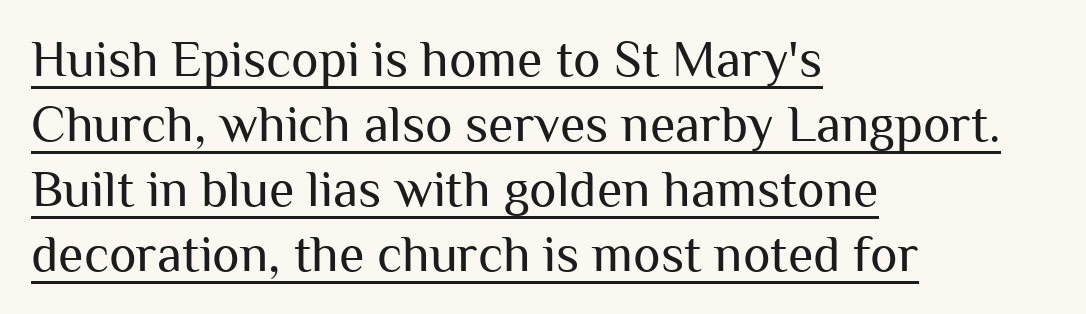
{"serif": "no", "italic": "no", "bold": "no", "weight": "regular", "width": "normal", "stroke_contrast": "medium", "x_height": "medium", "monospaced": "no", "underline": "yes", "align": "left", "line_spacing": "normal", "line_spacing_ratio": 1.25, "letter_spacing": "normal", "letter_spacing_em": 0.0, "glyph_px": 52}
